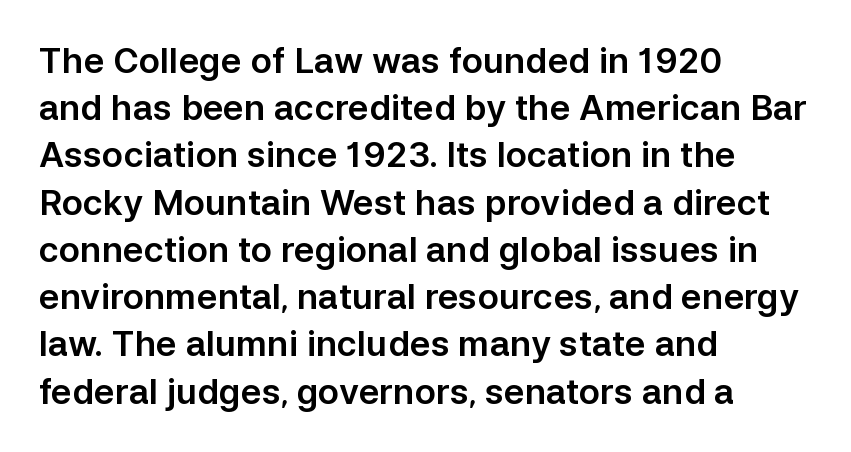
Italic? Not at all — the glyphs are vertical. Line beginnings align vertically; line endings do not. The face used here is a sans, in the tradition of grotesques and geometrics. These lines are rendered in a variable-pitch font.
